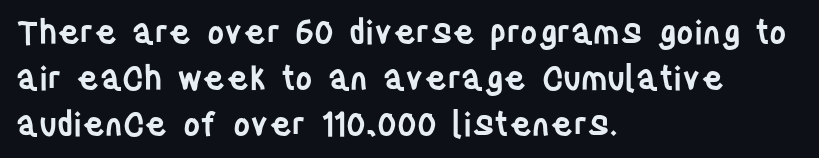
In terms of weight, the rendering is demibold, just under bold. Every stem runs plumb, perpendicular to the baseline. Note the varied advance widths — an 'i' is clearly narrower than an 'm'. If you drew a ruler down the left edge, every line would touch it. Plain, unruled lines of type. The typeface chosen for these lines omits serifs.
